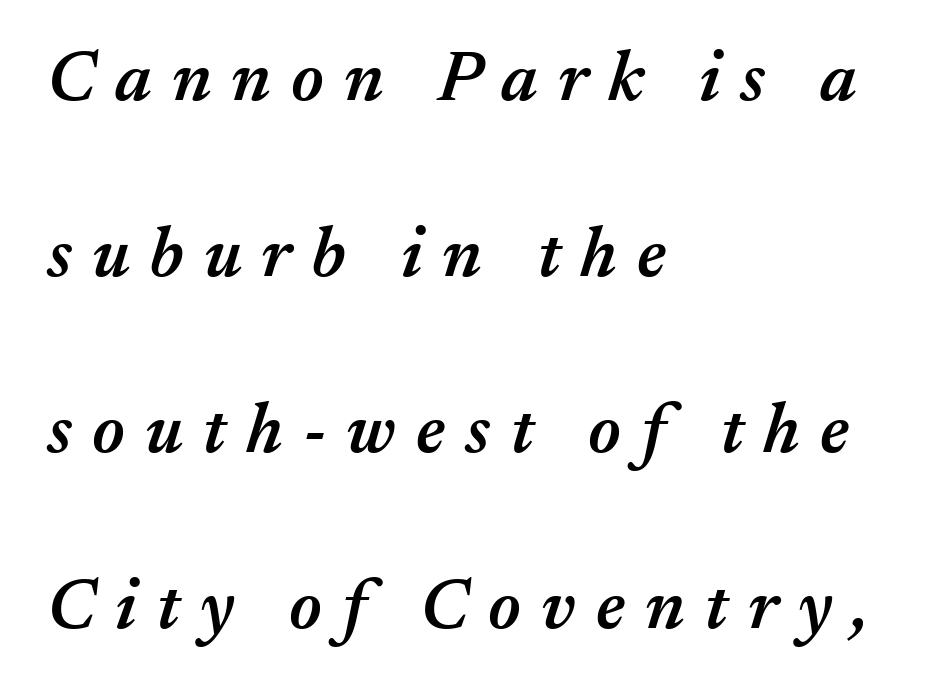
{"italic": "yes", "lean": "right", "slant_degrees": 17, "bold": "semi", "weight": "semibold", "width": "normal", "stroke_contrast": "medium", "x_height": "medium", "monospaced": "no", "underline": "no", "align": "left", "line_spacing": "loose", "line_spacing_ratio": 2.48, "letter_spacing": "wide", "letter_spacing_em": 0.28, "glyph_px": 71}
